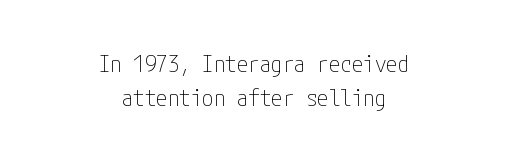
{"italic": "no", "bold": "no", "underline": "no", "align": "center", "line_spacing": "normal", "line_spacing_ratio": 1.49, "letter_spacing": "normal", "letter_spacing_em": 0.0, "glyph_px": 23}
